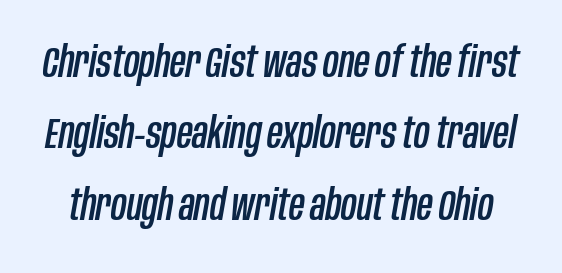
Proportional: the letters do not fall into vertical columns. Look at the tracking — it's just the regular setting, nothing added. Does the leading feel generous? No, just average. Rendered with sloped, italic letterforms. Any mark beneath the type? The region is blank.
